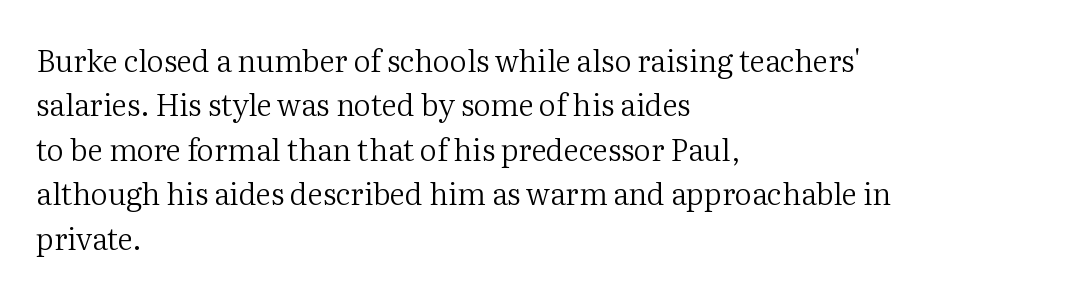
The image shows 30 px regular-weight serif type, upright; set left-aligned, normal line spacing (1.48x), normal letter spacing, not underlined; medium stroke contrast and a medium x-height.
